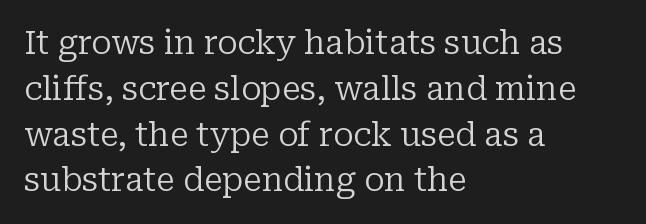
The image shows 32 px regular-weight serif type, upright; set left-aligned, normal line spacing (1.43x), normal letter spacing, not underlined; low stroke contrast and a medium x-height.
